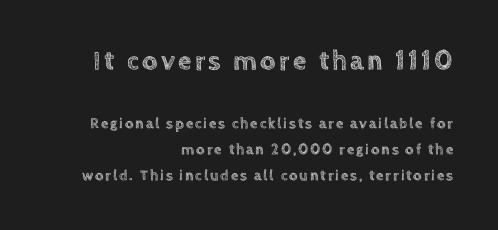
Q: Is the text italic (slanted)? A: No, it is upright.
Q: Is the text underlined? A: No.
Q: How is the paragraph aligned? A: Right-aligned.
Q: Which block of text is set in a larger size, the first (top) or the second (bottom)? A: The first (top) one.
